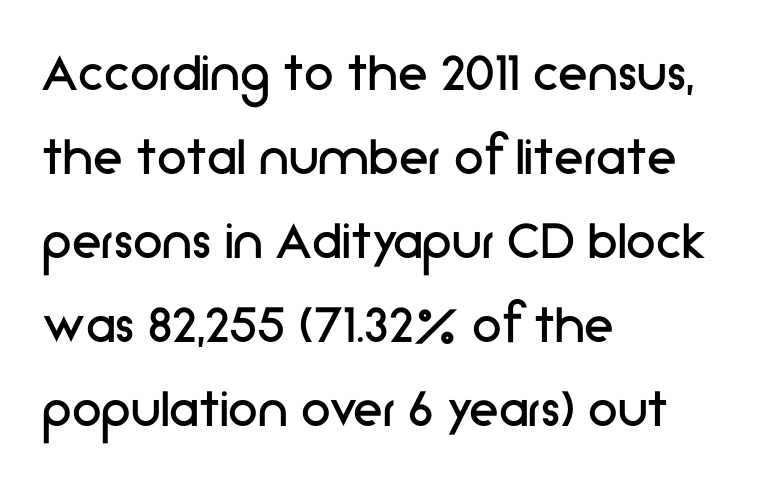
Vertical stems look standard width or narrower in stroke. The passage shown is typed in a proportional face where columns would drift. The space beneath each line is pristine and unruled. Does the leading feel generous? No, just average. The designer went with a sans here, leaving each stem footless. The letterforms sit shoulder to shoulder at normal distance.
